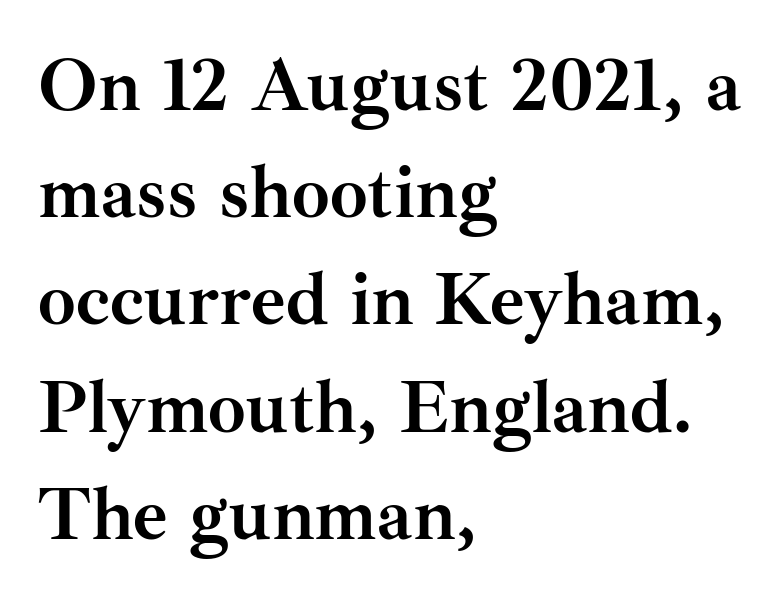
The space beneath each line is pristine and unruled. The passage is arranged the way most books set body copy — flush left. This sample has the flowing, uneven cadence of proportional lettering. I'd describe the lettering as bold — thick and assertive. What kind of face is this? One with serifs.
